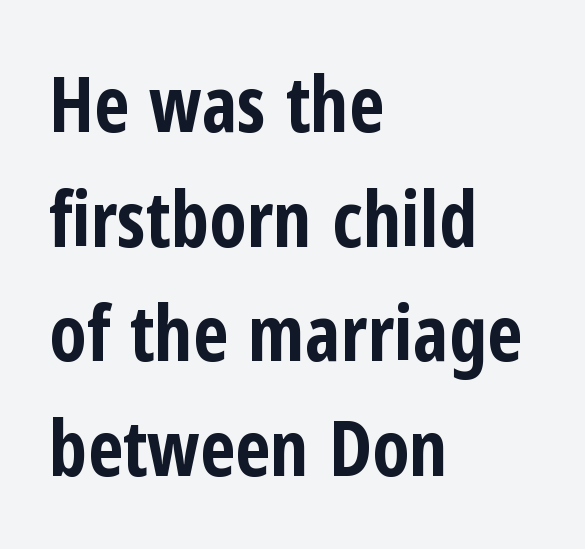
The image shows 77 px bold, condensed sans-serif type, upright; set left-aligned, normal line spacing (1.49x), normal letter spacing, not underlined; low stroke contrast and a medium x-height.
